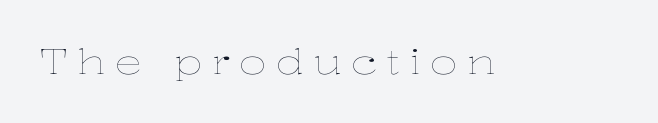
Q: Is the text bold? A: No.
Q: Is the text italic (slanted)? A: No, it is upright.
Q: Is the text underlined? A: No.
Q: Is the spacing between letters normal or unusually wide? A: Unusually wide.
Q: Width (condensed, normal, or wide)? A: Wide.
Q: Stroke contrast? A: Low.
Q: x-height? A: Medium.
Q: Monospaced? A: No.
